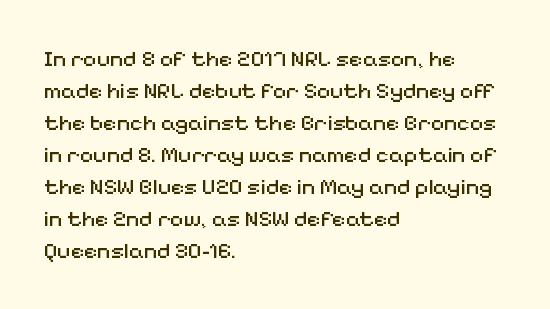
Caption: standard tracking, unaltered. Does the leading feel generous? No, just average. The lines are quadded left. Check the space under the baseline: it is left empty.
